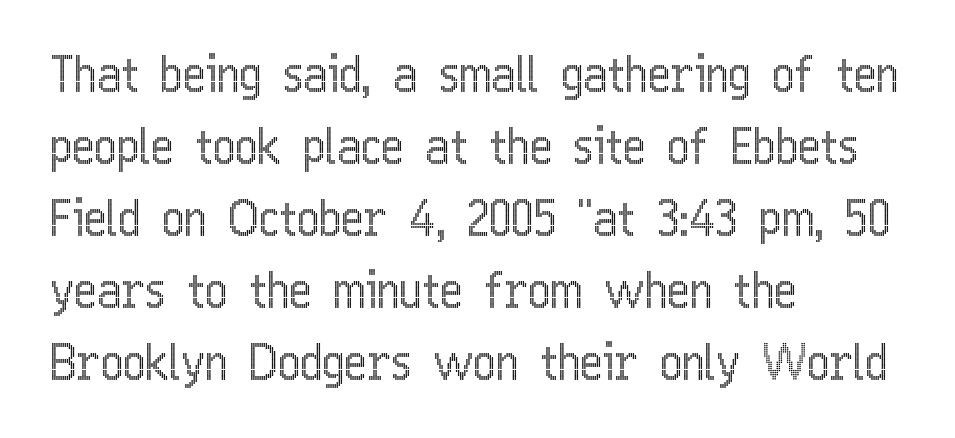
Q: Is the text italic (slanted)? A: No, it is upright.
Q: Is the text underlined? A: No.
Q: How is the paragraph aligned? A: Left-aligned.
Q: Is the spacing between letters normal or unusually wide? A: Normal.
Q: Is the spacing between lines tight, normal or loose? A: Normal.
Q: Width (condensed, normal, or wide)? A: Condensed.
Q: x-height? A: Medium.
Q: Monospaced? A: No.
